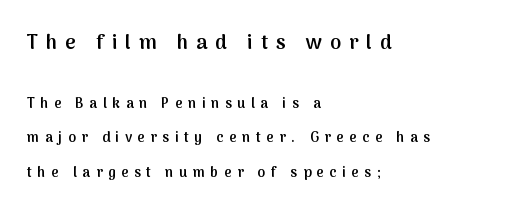
The lines are quadded left. The line texture is sparse and dotted thanks to wide tracking. Bare-footed words on every line. You could fit nearly another row in the gap between these rows. Posture: upright roman. Top chunk: large. Bottom chunk: small.
